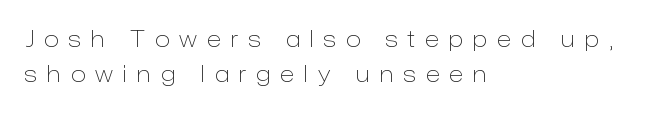
The image shows 22 px text type, upright; set left-aligned, normal line spacing (1.59x), unusually wide letter spacing (+0.46 em), not underlined.
